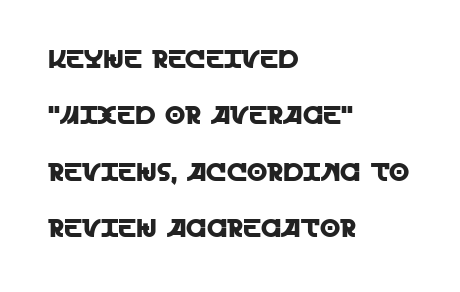
Observe the ordinary spacing: letters are neighbours, not strangers. Any mark beneath the type? The region is blank. Compared with a centered layout, this one pins lines to the left instead. Tall strokes in this sample are plumb rather than angled. Successive baselines arrive slowly, with a big drop between each.
